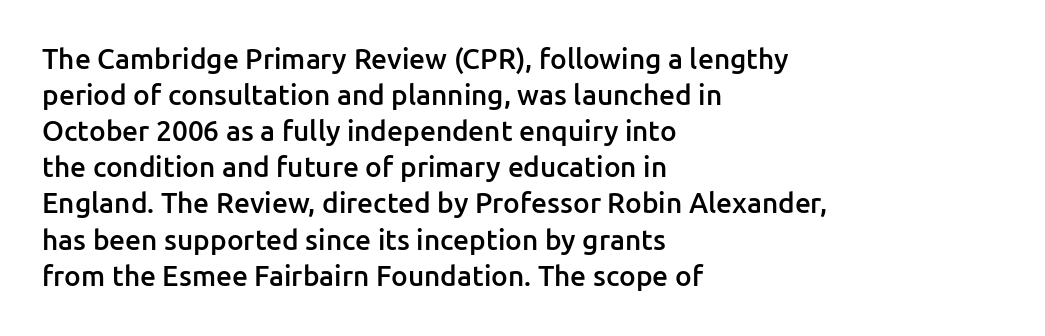
{"serif": "no", "italic": "no", "bold": "semi", "weight": "semibold", "width": "normal", "stroke_contrast": "low", "x_height": "medium", "monospaced": "no", "underline": "no", "align": "left", "line_spacing": "normal", "line_spacing_ratio": 1.29, "letter_spacing": "normal", "letter_spacing_em": 0.0, "glyph_px": 28}
